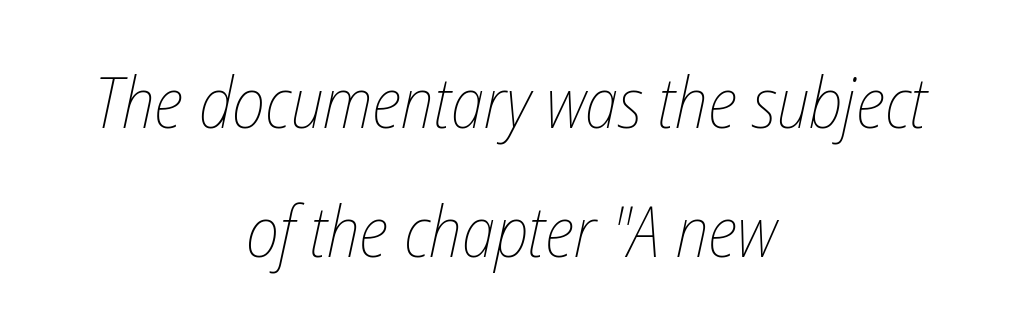
The words here are not underlined. The font's italic variant was chosen for this text. Look at the tracking — it's just the regular setting, nothing added. Is this a heavy cut? Hardly; it is regular or lighter. A centered setting, common on invitations and titles, is used for this passage. Here the designer chose a conventional face with non-uniform glyph widths.
